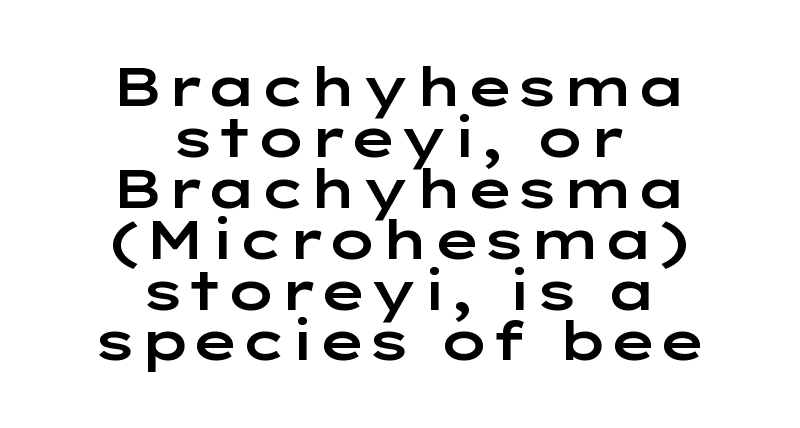
The image shows 53 px wide sans-serif type, upright; set centered, tight line spacing (0.96x), normal letter spacing, not underlined; low stroke contrast and a medium x-height.
